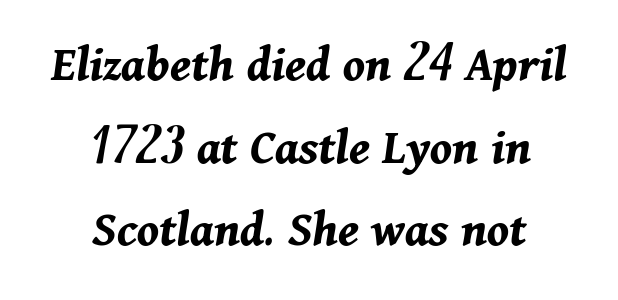
{"italic": "yes", "lean": "right", "slant_degrees": 11, "bold": "yes", "weight": "bold", "width": "normal", "stroke_contrast": "medium", "x_height": "medium", "monospaced": "no", "underline": "no", "align": "center", "line_spacing": "normal", "line_spacing_ratio": 1.59, "letter_spacing": "normal", "letter_spacing_em": 0.0, "glyph_px": 52}
